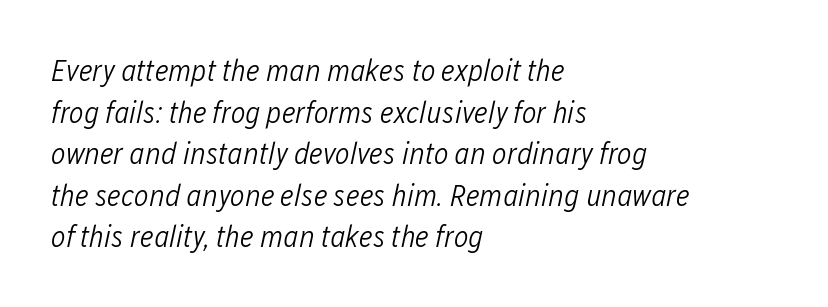
Q: Is the text bold? A: No.
Q: Is the text italic (slanted)? A: Yes, it leans right by about 12 degrees.
Q: Is the text underlined? A: No.
Q: How is the paragraph aligned? A: Left-aligned.
Q: Is the spacing between letters normal or unusually wide? A: Normal.
Q: Is the spacing between lines tight, normal or loose? A: Normal.
Q: Width (condensed, normal, or wide)? A: Condensed.
Q: Stroke contrast? A: Low.
Q: x-height? A: Medium.
Q: Monospaced? A: No.
